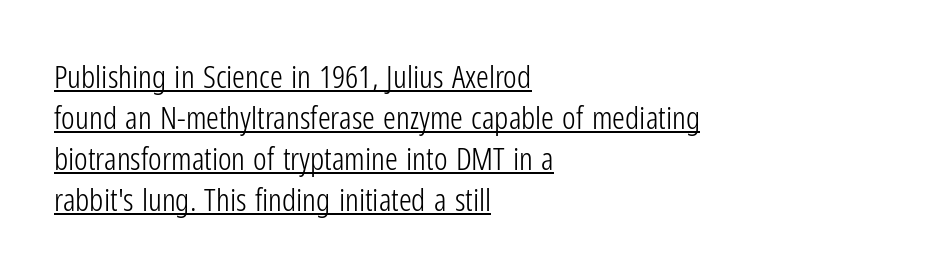
{"serif": "no", "italic": "no", "bold": "no", "weight": "light", "width": "condensed", "stroke_contrast": "low", "x_height": "medium", "monospaced": "no", "underline": "yes", "align": "left", "line_spacing": "normal", "line_spacing_ratio": 1.28, "letter_spacing": "normal", "letter_spacing_em": 0.0, "glyph_px": 32}
